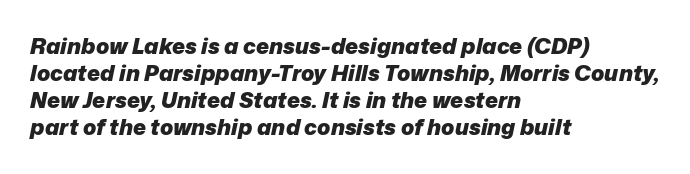
{"italic": "yes", "lean": "right", "slant_degrees": 12, "bold": "yes", "underline": "no", "align": "left", "line_spacing_ratio": 1.23, "letter_spacing": "normal", "letter_spacing_em": 0.0, "glyph_px": 22}
